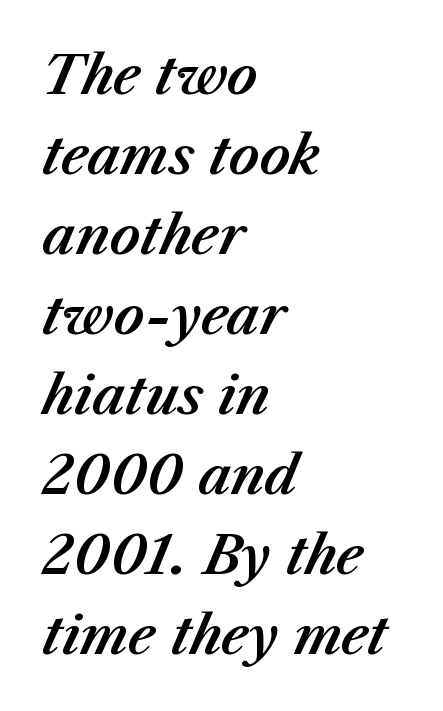
Q: Is the text italic (slanted)? A: Yes, it leans right by about 23 degrees.
Q: Is the text underlined? A: No.
Q: How is the paragraph aligned? A: Left-aligned.
Q: Is the spacing between letters normal or unusually wide? A: Normal.
Q: Is the spacing between lines tight, normal or loose? A: Normal.
Q: Width (condensed, normal, or wide)? A: Normal.
Q: Stroke contrast? A: Medium.
Q: x-height? A: Medium.
Q: Monospaced? A: No.
